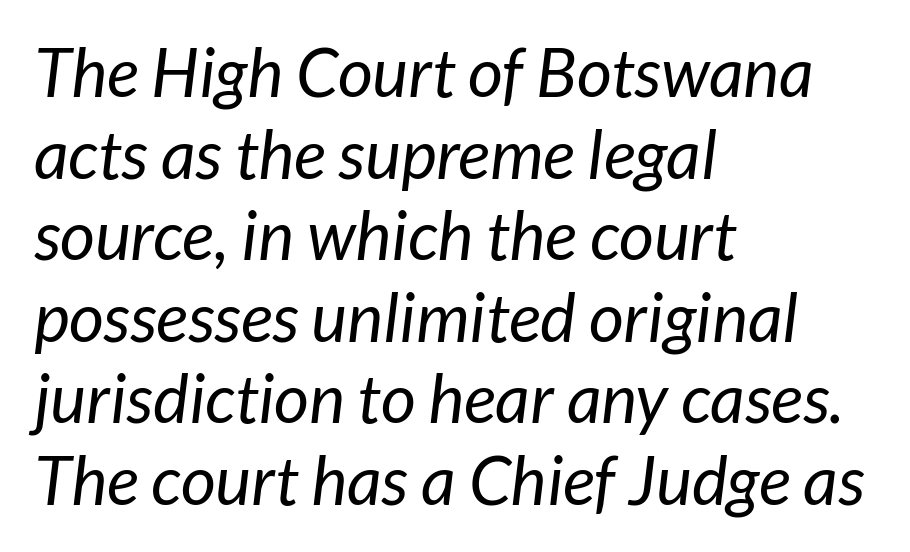
Q: Is the text bold? A: No.
Q: Is the typeface a serif or a sans-serif typeface? A: Sans-serif.
Q: Is the text underlined? A: No.
Q: How is the paragraph aligned? A: Left-aligned.
Q: Is the spacing between letters normal or unusually wide? A: Normal.
Q: Width (condensed, normal, or wide)? A: Normal.
Q: Stroke contrast? A: Low.
Q: x-height? A: Medium.
Q: Monospaced? A: No.
